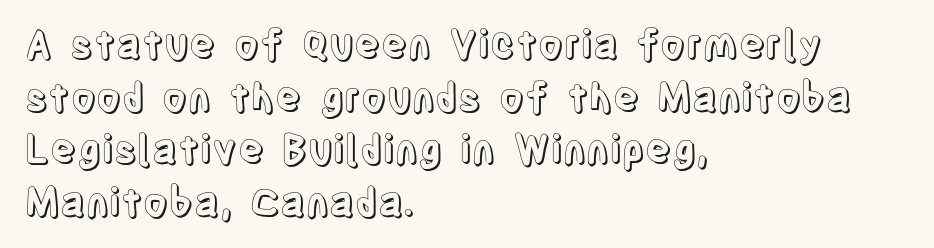
{"italic": "no", "width": "condensed", "x_height": "large", "monospaced": "no", "underline": "no", "align": "left", "line_spacing": "normal", "line_spacing_ratio": 1.35, "letter_spacing": "normal", "letter_spacing_em": 0.0, "glyph_px": 39}
